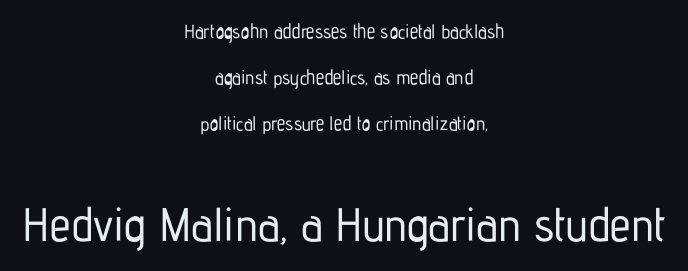
The image shows 47 px condensed sans-serif type, upright; set centered, loose line spacing (2.42x), normal letter spacing, not underlined; the second (bottom) block is 2.47x larger; low stroke contrast and a medium x-height.
